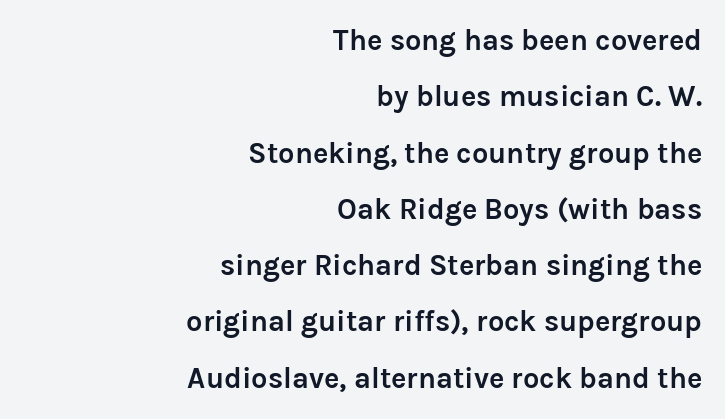
The image shows 29 px semibold sans-serif type, upright; set right-aligned, loose line spacing (1.94x), normal letter spacing, not underlined; low stroke contrast and a medium x-height.
